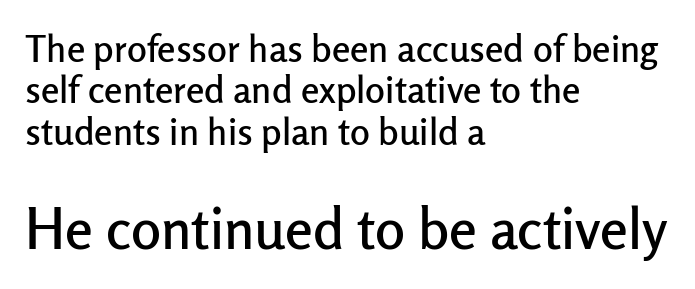
The image shows 56 px sans-serif type, upright; set left-aligned, tight line spacing (1.12x), normal letter spacing, not underlined; the second (bottom) block is 1.51x larger; low stroke contrast and a medium x-height.
